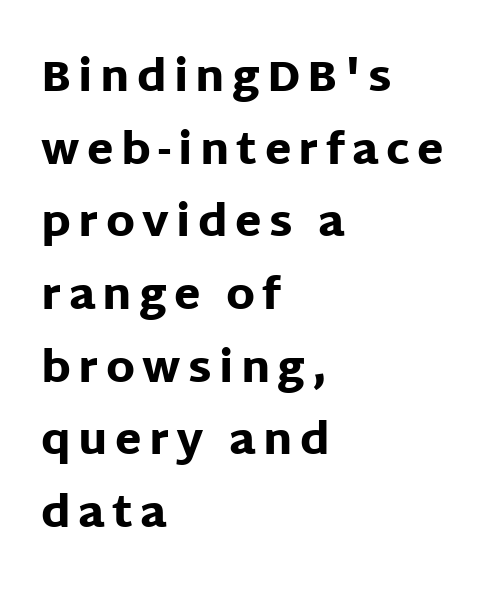
Does the weight exceed regular? Yes, all the way to bold. Every row of glyphs begins at an identical x-position on the left. Underline: absent. Is this a fixed-width face? No — the glyphs have proportional, varying widths. Classification — sans serif. Quick note: interline space is typical.
